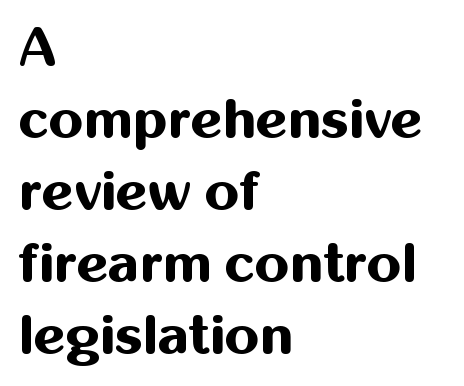
The image shows 55 px bold sans-serif type, upright; set left-aligned, normal line spacing (1.31x), normal letter spacing, not underlined; medium stroke contrast and a medium x-height.
